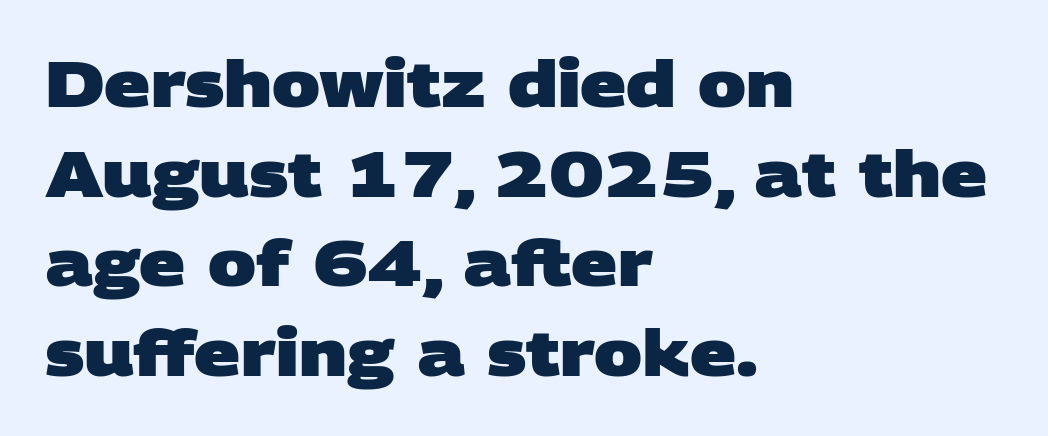
Vertically, the passage feels balanced, rows spaced as you'd expect. The text was rendered using a sans face with plain stroke endings. This rendering leaves character spacing at its baseline value. Is this a fixed-width face? No — the glyphs have proportional, varying widths. A student would call this left alignment; a typographer would say flush left, rag right. Rule under the text: the space is simply empty.
